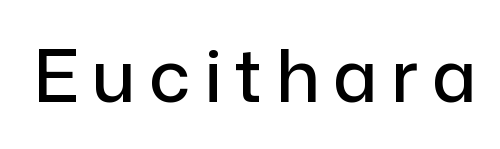
Q: Is the text italic (slanted)? A: No, it is upright.
Q: Is the typeface a serif or a sans-serif typeface? A: Sans-serif.
Q: Is the text underlined? A: No.
Q: Width (condensed, normal, or wide)? A: Normal.
Q: Stroke contrast? A: Low.
Q: x-height? A: Medium.
Q: Monospaced? A: No.
